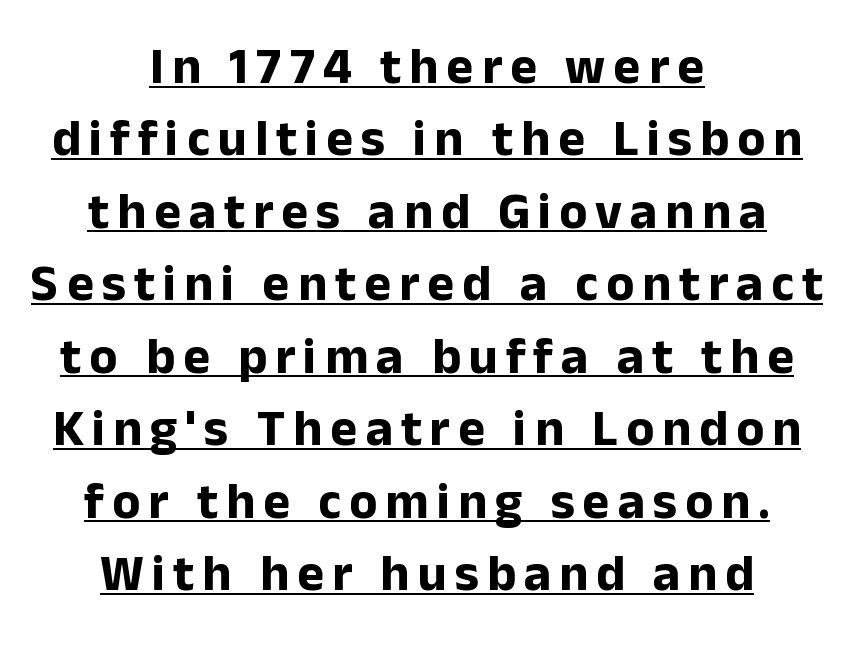
Q: Is the text bold? A: Yes.
Q: Is the text italic (slanted)? A: No, it is upright.
Q: Is the typeface a serif or a sans-serif typeface? A: Sans-serif.
Q: Is the text underlined? A: Yes.
Q: How is the paragraph aligned? A: Centered.
Q: Is the spacing between lines tight, normal or loose? A: Normal.
Q: Width (condensed, normal, or wide)? A: Normal.
Q: Stroke contrast? A: Low.
Q: x-height? A: Medium.
Q: Monospaced? A: No.
